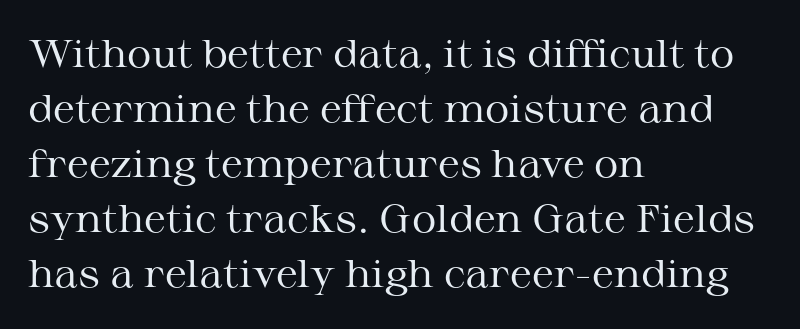
The image shows 38 px regular-weight, wide serif type, upright; set left-aligned, normal line spacing (1.45x), normal letter spacing, not underlined; medium stroke contrast and a medium x-height.
